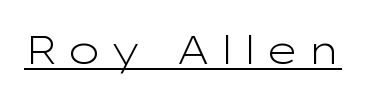
The passage shown is typed in a proportional face where columns would drift. Notice how the stems are strictly vertical — no italics here. Observe the absence of serifs on each vertical stroke in this sample. No extra ink here — the face is not bold.
